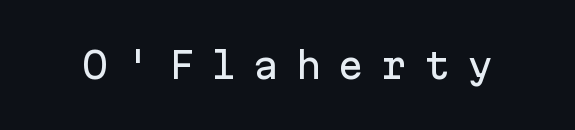
The image shows 35 px sans-serif type, upright, monospaced; set unusually wide letter spacing (+0.47 em), not underlined; low stroke contrast and a medium x-height.
